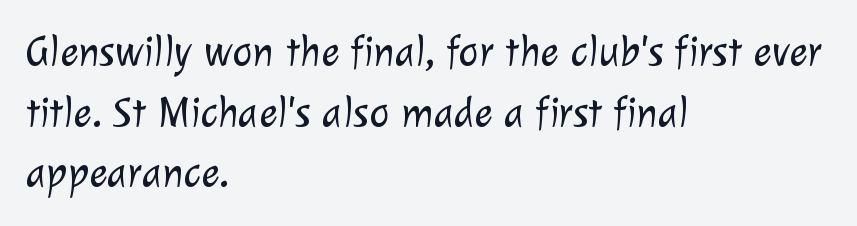
{"serif": "no", "bold": "no", "weight": "light", "width": "normal", "stroke_contrast": "low", "x_height": "medium", "monospaced": "no", "underline": "no", "align": "left", "line_spacing": "normal", "line_spacing_ratio": 1.41, "letter_spacing": "normal", "letter_spacing_em": 0.0, "glyph_px": 43}
